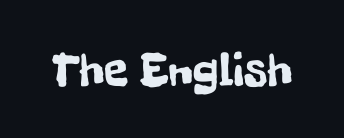
Q: Is the text italic (slanted)? A: No, it is upright.
Q: Is the typeface a serif or a sans-serif typeface? A: Sans-serif.
Q: Is the text underlined? A: No.
Q: Is the spacing between letters normal or unusually wide? A: Normal.
Q: Width (condensed, normal, or wide)? A: Condensed.
Q: Stroke contrast? A: Low.
Q: x-height? A: Medium.
Q: Monospaced? A: No.
